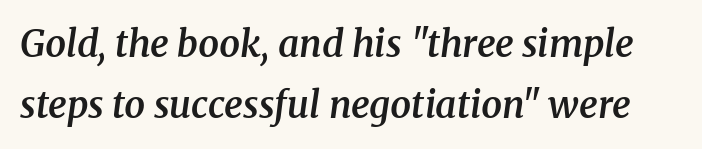
Q: Is the text bold? A: Semi-bold.
Q: Is the text italic (slanted)? A: Yes, it leans right by about 8 degrees.
Q: Is the typeface a serif or a sans-serif typeface? A: Serif.
Q: Is the text underlined? A: No.
Q: Is the spacing between letters normal or unusually wide? A: Normal.
Q: Is the spacing between lines tight, normal or loose? A: Normal.
Q: Width (condensed, normal, or wide)? A: Normal.
Q: Stroke contrast? A: Medium.
Q: x-height? A: Medium.
Q: Monospaced? A: No.
